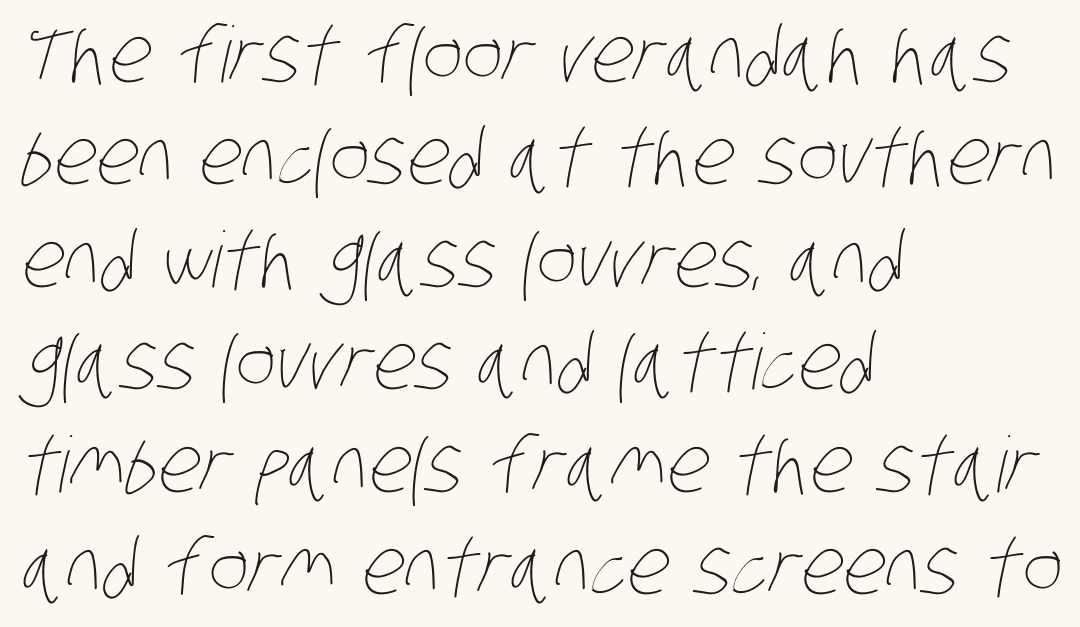
{"bold": "no", "weight": "thin", "width": "condensed", "stroke_contrast": "low", "x_height": "large", "monospaced": "no", "underline": "no", "align": "left", "line_spacing": "normal", "line_spacing_ratio": 1.33, "letter_spacing": "normal", "letter_spacing_em": 0.0, "glyph_px": 77}
